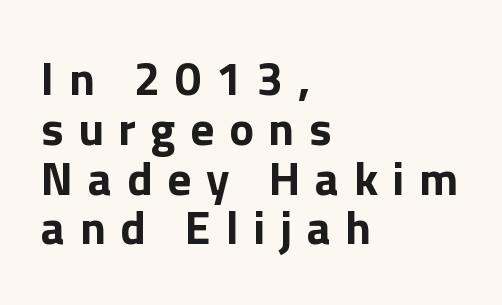
{"serif": "no", "italic": "no", "bold": "yes", "weight": "bold", "width": "normal", "x_height": "medium", "monospaced": "no", "underline": "no", "align": "left", "line_spacing": "tight", "line_spacing_ratio": 1.06, "letter_spacing": "wide", "letter_spacing_em": 0.31, "glyph_px": 47}
